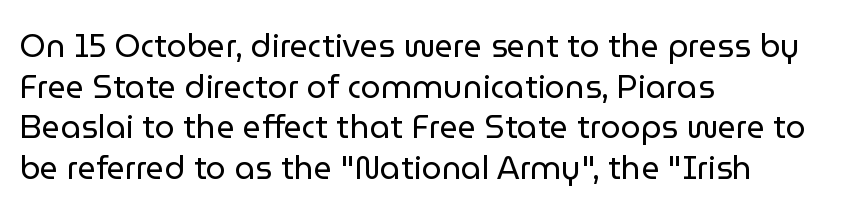
{"serif": "no", "italic": "no", "bold": "no", "weight": "regular", "width": "normal", "stroke_contrast": "low", "x_height": "medium", "monospaced": "no", "underline": "no", "align": "left", "line_spacing": "normal", "line_spacing_ratio": 1.27, "letter_spacing": "normal", "letter_spacing_em": 0.0, "glyph_px": 32}
